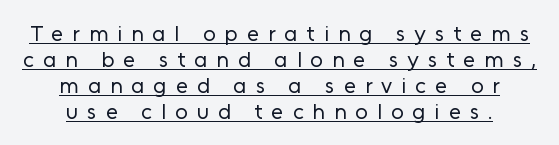
Q: Is the text bold? A: No.
Q: Is the text italic (slanted)? A: No, it is upright.
Q: Is the text underlined? A: Yes.
Q: How is the paragraph aligned? A: Centered.
Q: Is the spacing between letters normal or unusually wide? A: Unusually wide.
